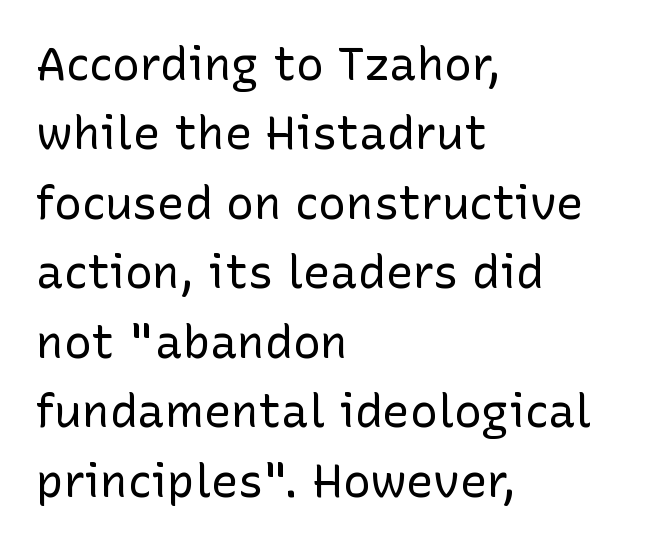
Q: Is the text bold? A: No.
Q: Is the text italic (slanted)? A: No, it is upright.
Q: Is the typeface a serif or a sans-serif typeface? A: Sans-serif.
Q: Is the text underlined? A: No.
Q: How is the paragraph aligned? A: Left-aligned.
Q: Is the spacing between letters normal or unusually wide? A: Normal.
Q: Is the spacing between lines tight, normal or loose? A: Normal.
Q: Width (condensed, normal, or wide)? A: Normal.
Q: Stroke contrast? A: Low.
Q: x-height? A: Medium.
Q: Monospaced? A: No.
